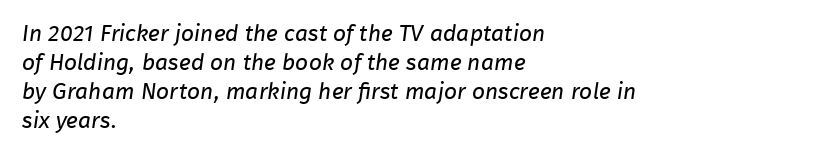
Q: Is the text bold? A: No.
Q: Is the text underlined? A: No.
Q: How is the paragraph aligned? A: Left-aligned.
Q: Is the spacing between letters normal or unusually wide? A: Normal.
Q: Is the spacing between lines tight, normal or loose? A: Normal.
